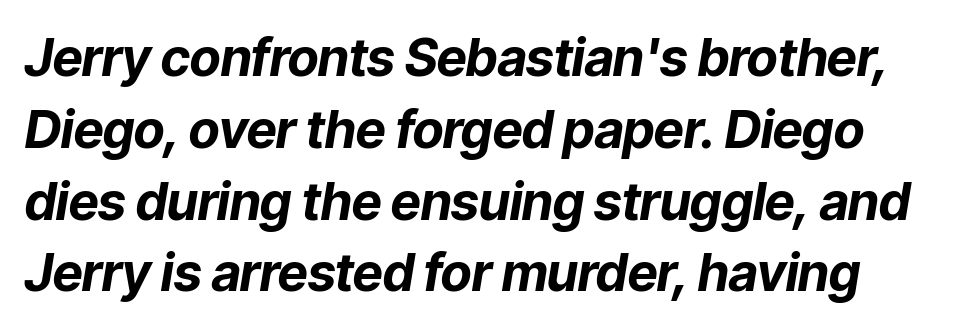
The image shows 52 px bold type, italic (leaning right); set normal line spacing (1.38x), normal letter spacing, not underlined; low stroke contrast and a medium x-height.
